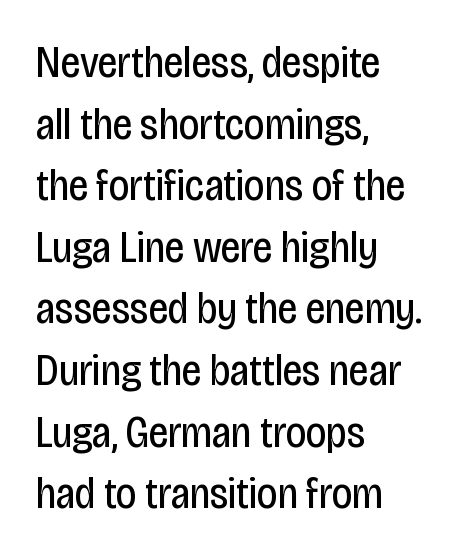
{"serif": "no", "italic": "no", "bold": "no", "weight": "regular", "width": "condensed", "stroke_contrast": "low", "x_height": "large", "monospaced": "no", "underline": "no", "align": "left", "line_spacing": "normal", "line_spacing_ratio": 1.4, "letter_spacing": "normal", "letter_spacing_em": 0.0, "glyph_px": 44}
